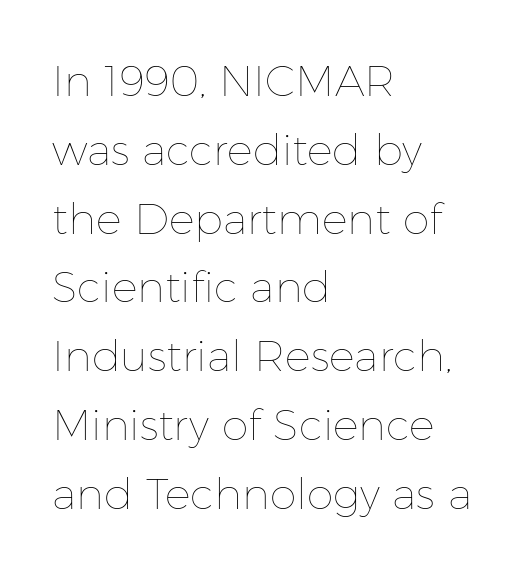
{"italic": "no", "bold": "no", "weight": "thin", "width": "normal", "stroke_contrast": "low", "x_height": "medium", "monospaced": "no", "underline": "no", "align": "left", "line_spacing": "normal", "line_spacing_ratio": 1.6, "letter_spacing": "normal", "letter_spacing_em": 0.0, "glyph_px": 43}
